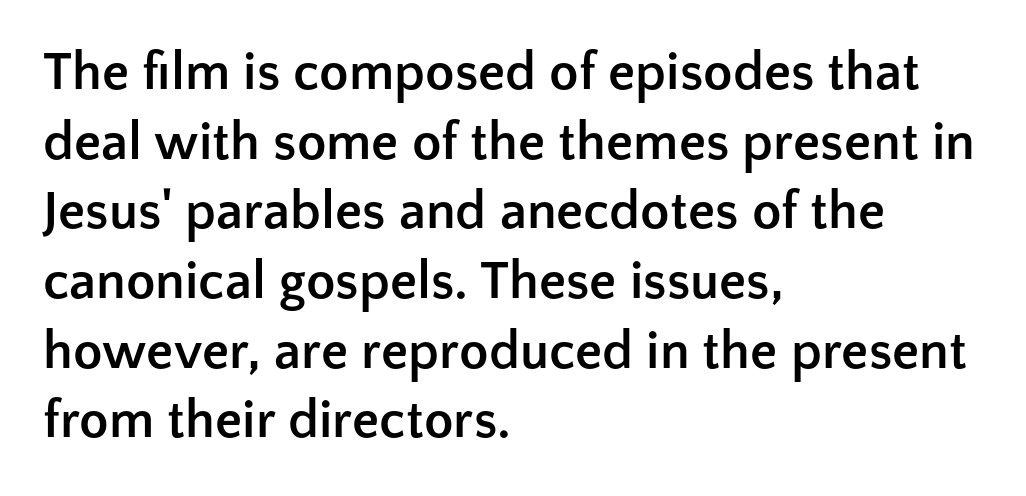
The image shows 54 px semibold sans-serif type, upright; set left-aligned, normal line spacing (1.29x), normal letter spacing, not underlined; low stroke contrast and a medium x-height.
